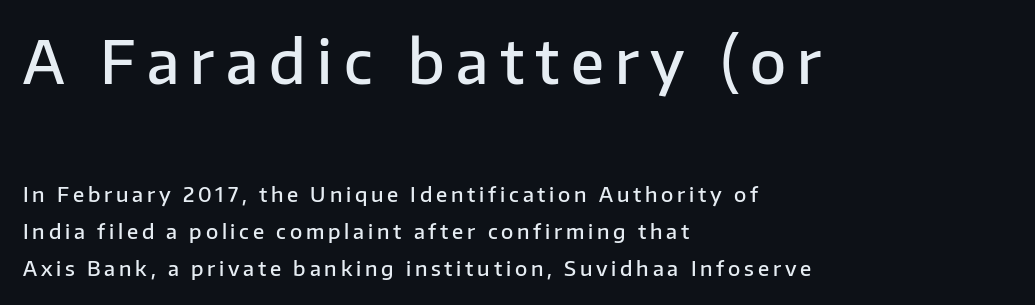
The image shows 59 px semibold sans-serif type, upright; set left-aligned, line spacing 1.87x, not underlined; the first (top) block is 2.95x larger; low stroke contrast and a medium x-height.
